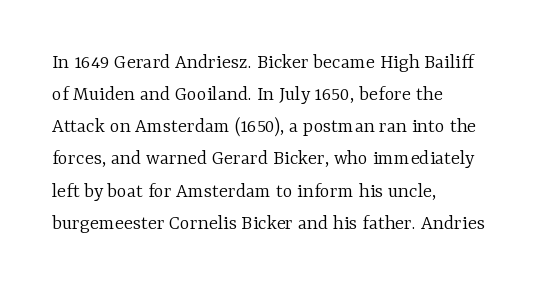
Q: Is the text bold? A: No.
Q: Is the text italic (slanted)? A: No, it is upright.
Q: Is the text underlined? A: No.
Q: How is the paragraph aligned? A: Left-aligned.
Q: Is the spacing between letters normal or unusually wide? A: Normal.
Q: Is the spacing between lines tight, normal or loose? A: Normal.
